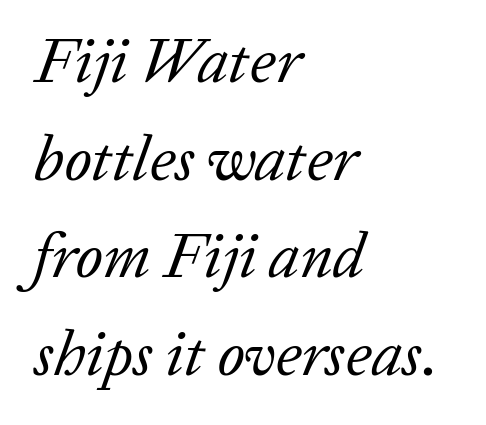
It's the slanting kind of type. Summary of weight: not heavy and not bold. Each letter's strokes conclude with small projecting serifs. Vertical spacing — default. Characters follow at the spacing the type designer built in. Lines of text with bare space underneath.
